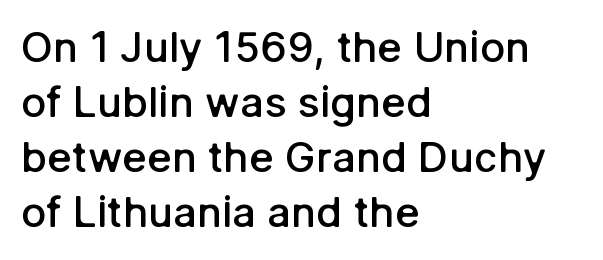
Q: Is the text bold? A: Semi-bold.
Q: Is the text italic (slanted)? A: No, it is upright.
Q: Is the typeface a serif or a sans-serif typeface? A: Sans-serif.
Q: Is the text underlined? A: No.
Q: How is the paragraph aligned? A: Left-aligned.
Q: Is the spacing between letters normal or unusually wide? A: Normal.
Q: Is the spacing between lines tight, normal or loose? A: Normal.
Q: Width (condensed, normal, or wide)? A: Normal.
Q: Stroke contrast? A: Low.
Q: x-height? A: Medium.
Q: Monospaced? A: No.
